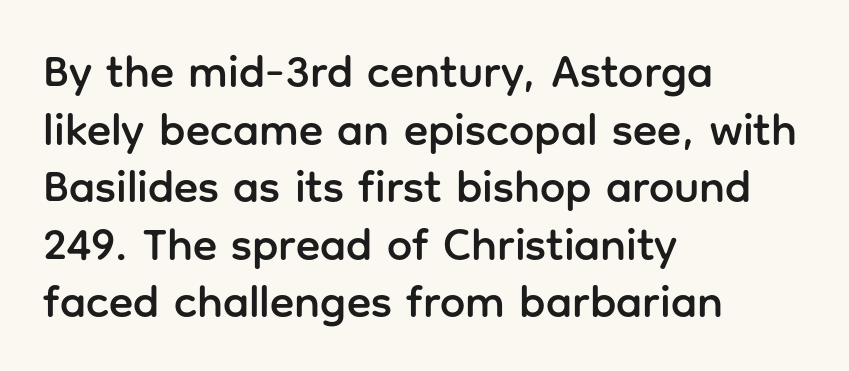
Does the lettering tilt? It doesn't — this is upright. The lines sit at an ordinary, default distance from one another. The typeface chosen for these lines omits serifs. The passage shown is typed in a proportional face where columns would drift.
